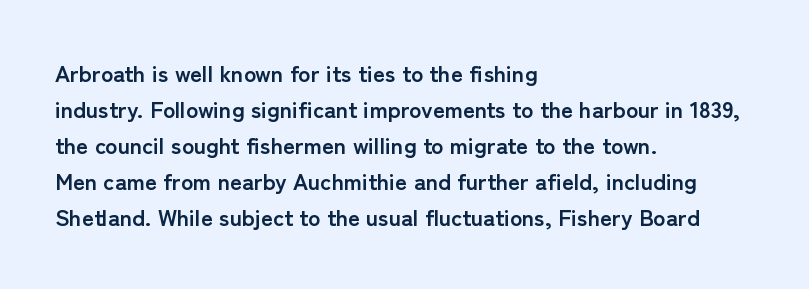
Q: Is the text bold? A: Yes.
Q: Is the text italic (slanted)? A: No, it is upright.
Q: Is the text underlined? A: No.
Q: How is the paragraph aligned? A: Left-aligned.
Q: Is the spacing between letters normal or unusually wide? A: Normal.
Q: Is the spacing between lines tight, normal or loose? A: Normal.
